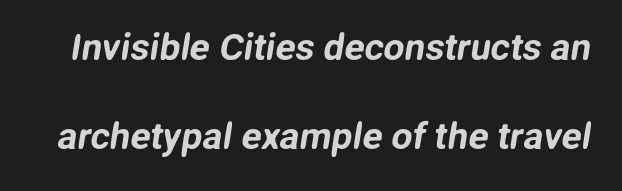
This block would shrink considerably if given ordinary leading; it's expanded now. Clear beneath every line of the passage. The gaps between neighbouring characters are ordinary and unremarkable. The rendering shows plain stroke endings on the letterforms — a sans-serif design. The rendering uses natural spacing where letterforms have individual widths.
